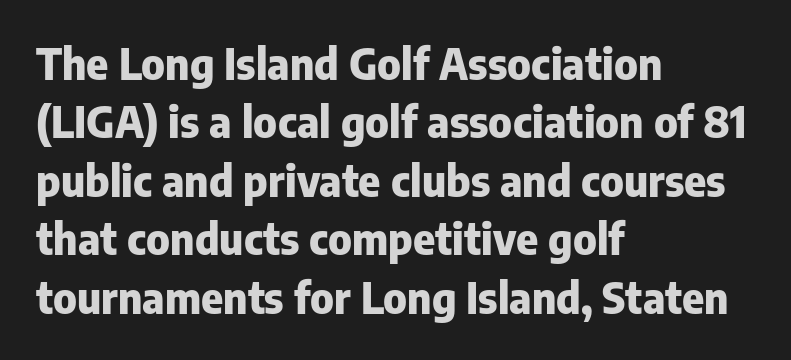
The image shows 42 px heavy sans-serif type, upright; set left-aligned, normal line spacing (1.39x), normal letter spacing, not underlined; low stroke contrast and a medium x-height.
